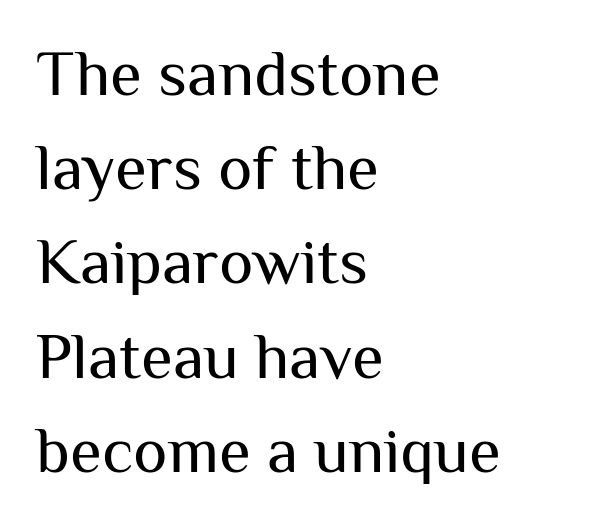
Do the characters align in a grid? No, the font is proportional. This rendering leaves character spacing at its baseline value. The rag falls on the right side of this text block. Regarding leading, the lines here are spaced in the standard way. What kind of face is this? One without serifs — a sans. Plain, unruled lines of type.
